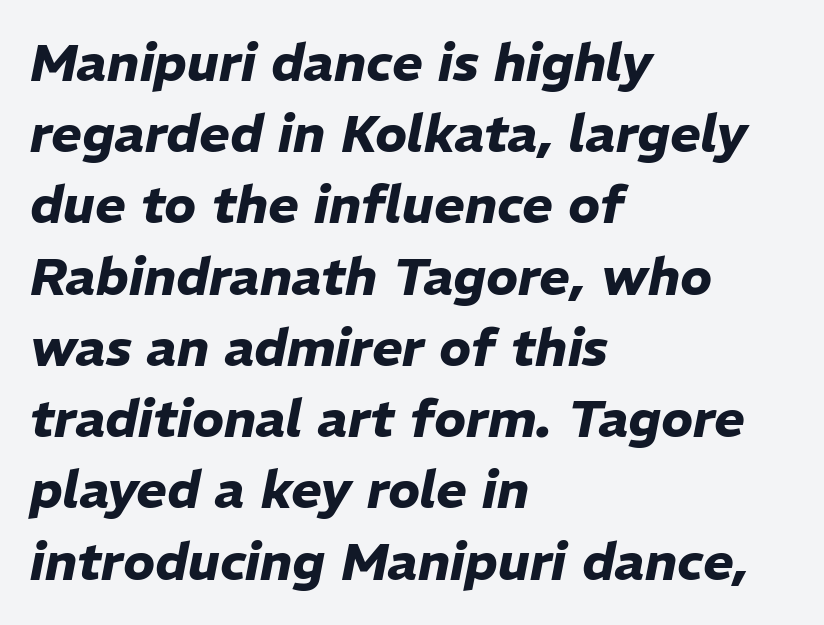
The image shows 52 px heavy type, italic (leaning right); set left-aligned, normal line spacing (1.37x), normal letter spacing, not underlined; low stroke contrast and a medium x-height.
